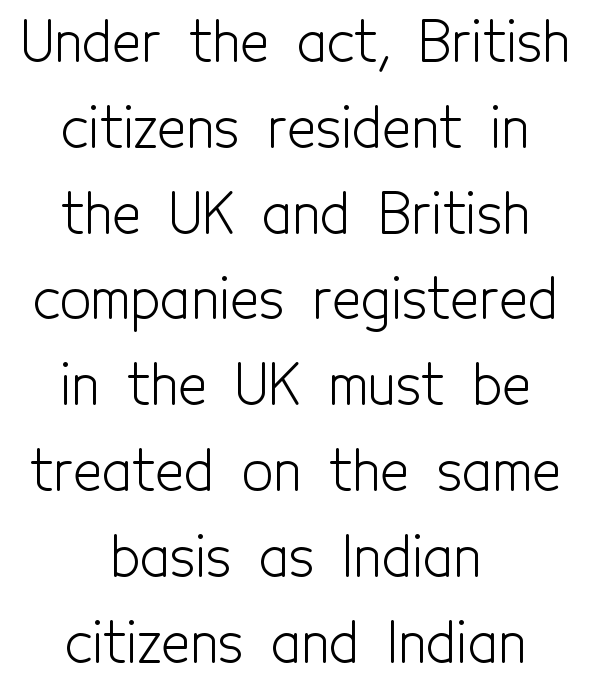
Q: Is the text bold? A: No.
Q: Is the text italic (slanted)? A: No, it is upright.
Q: Is the typeface a serif or a sans-serif typeface? A: Sans-serif.
Q: Is the text underlined? A: No.
Q: How is the paragraph aligned? A: Centered.
Q: Is the spacing between letters normal or unusually wide? A: Normal.
Q: Is the spacing between lines tight, normal or loose? A: Normal.
Q: Width (condensed, normal, or wide)? A: Condensed.
Q: x-height? A: Medium.
Q: Monospaced? A: No.
